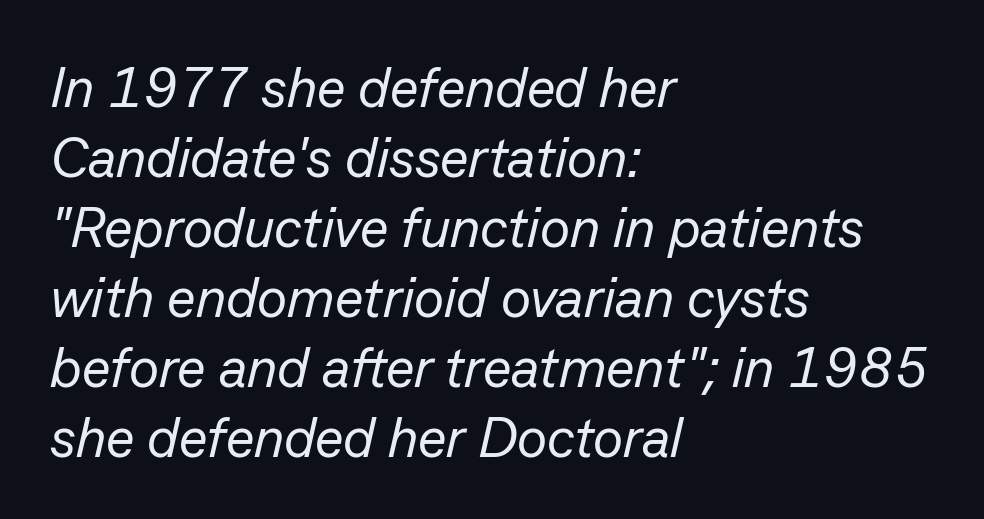
Q: Is the text bold? A: No.
Q: Is the text italic (slanted)? A: Yes, it leans right by about 13 degrees.
Q: Is the text underlined? A: No.
Q: How is the paragraph aligned? A: Left-aligned.
Q: Is the spacing between letters normal or unusually wide? A: Normal.
Q: Is the spacing between lines tight, normal or loose? A: Normal.
Q: Width (condensed, normal, or wide)? A: Normal.
Q: Stroke contrast? A: Low.
Q: x-height? A: Medium.
Q: Monospaced? A: No.
